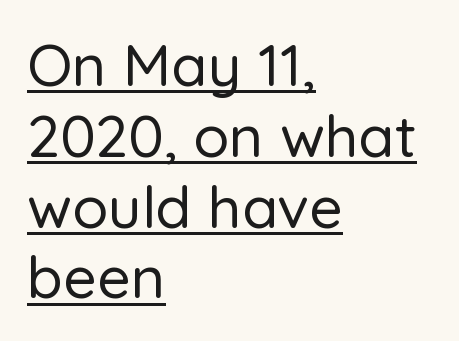
{"serif": "no", "italic": "no", "width": "normal", "stroke_contrast": "low", "x_height": "medium", "monospaced": "no", "underline": "yes", "align": "left", "line_spacing_ratio": 1.2, "letter_spacing": "normal", "letter_spacing_em": 0.0, "glyph_px": 59}
